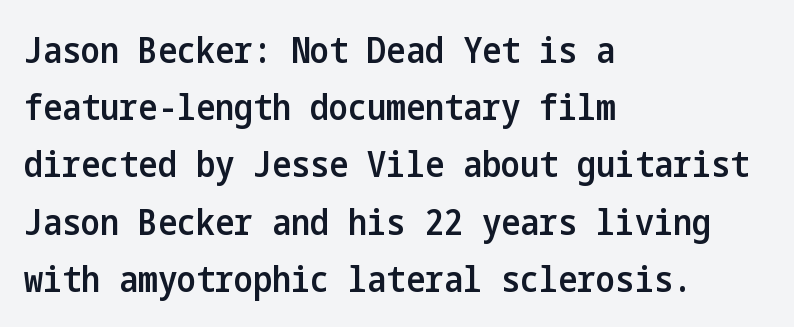
The image shows 36 px semibold, condensed sans-serif type, upright; set left-aligned, normal line spacing (1.59x), normal letter spacing, not underlined; low stroke contrast and a medium x-height.
